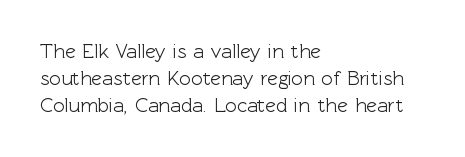
{"italic": "no", "underline": "no", "align": "left", "line_spacing": "normal", "line_spacing_ratio": 1.34, "letter_spacing": "normal", "letter_spacing_em": 0.0, "glyph_px": 20}
